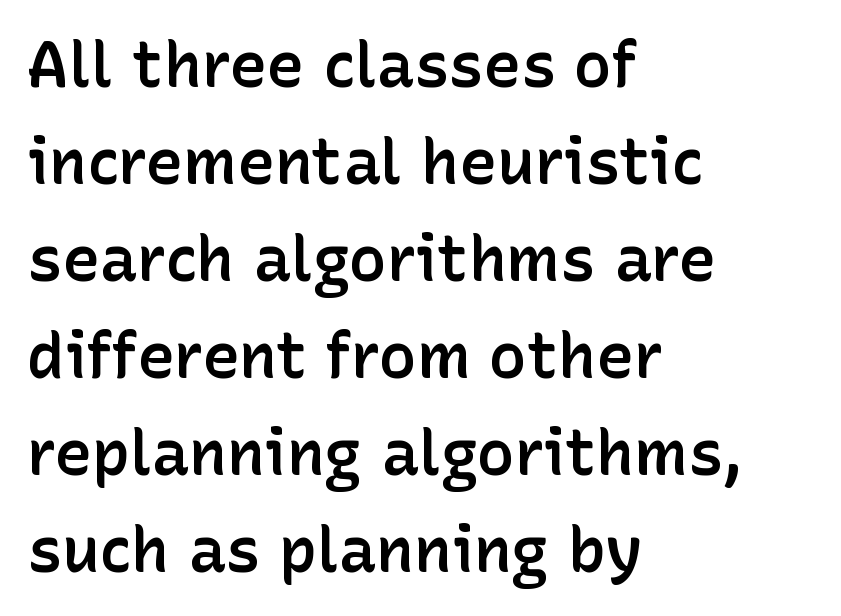
The image shows 63 px semibold sans-serif type, upright; set left-aligned, normal line spacing (1.54x), normal letter spacing, not underlined; low stroke contrast and a medium x-height.
